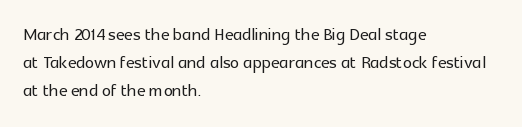
The image shows 23 px text type, upright; set left-aligned, line spacing 1.22x, normal letter spacing, not underlined.
